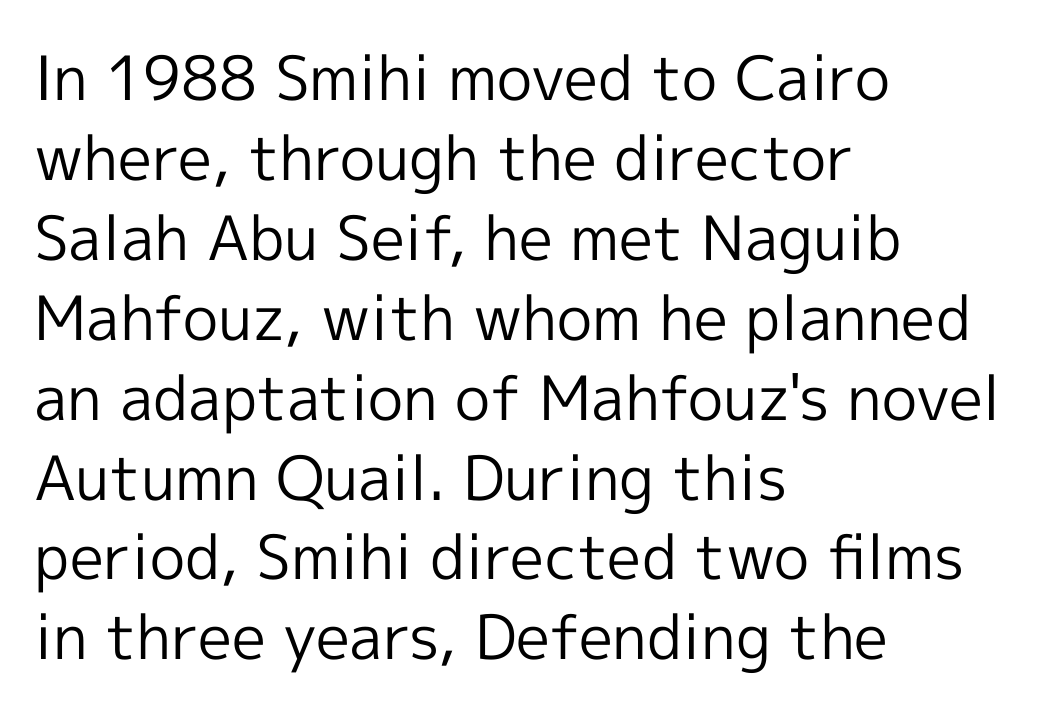
{"serif": "no", "italic": "no", "bold": "no", "weight": "regular", "width": "normal", "x_height": "medium", "monospaced": "no", "underline": "no", "align": "left", "line_spacing": "normal", "line_spacing_ratio": 1.31, "letter_spacing": "normal", "letter_spacing_em": 0.0, "glyph_px": 61}
